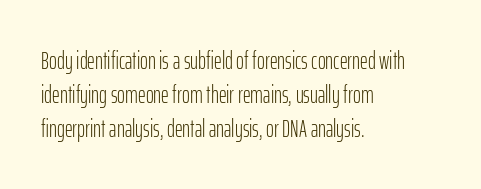
The image shows 24 px text type, upright; set left-aligned, normal line spacing (1.41x), normal letter spacing, not underlined.
